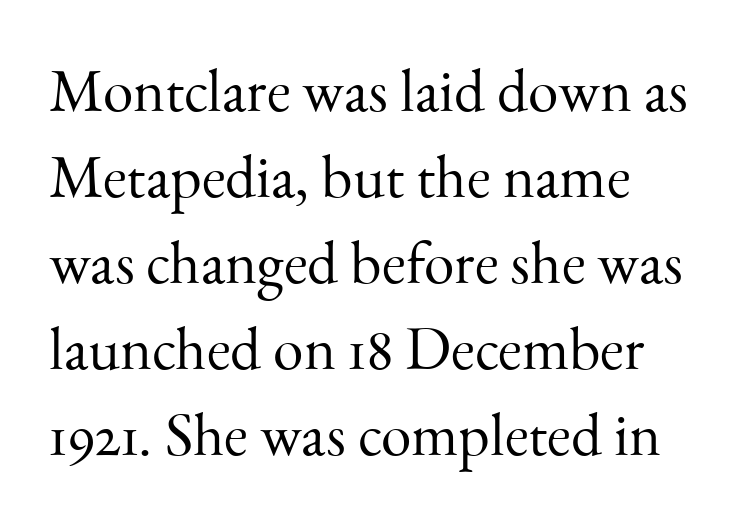
{"serif": "yes", "italic": "no", "bold": "no", "weight": "light", "width": "normal", "stroke_contrast": "medium", "x_height": "small", "monospaced": "no", "underline": "no", "align": "left", "line_spacing": "normal", "line_spacing_ratio": 1.41, "letter_spacing": "normal", "letter_spacing_em": 0.0, "glyph_px": 61}
